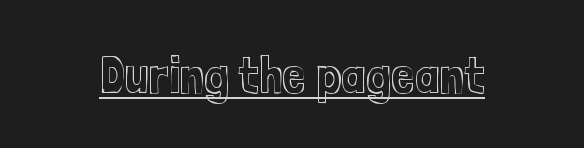
The image shows 53 px condensed type, upright; set normal letter spacing, underlined; a medium x-height.
